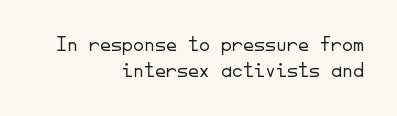
Is the type heavy? It reads as light-to-regular instead. Italic? Not at all — the glyphs are vertical. The letterforms sit shoulder to shoulder at normal distance. Descenders hang freely into open space. Teacher's note: observe the even right margin — that is flush-right alignment.
